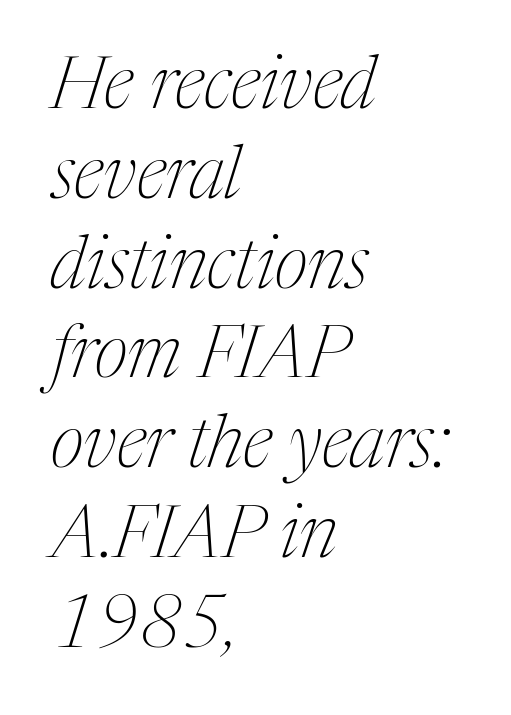
Small tapered or slab feet sit at the stroke ends, so this counts as serif. Here the glyphs are tracked normally, forming tight word shapes. The strip under each line holds only bare page. The glyphs look as if they've been sheared to an angle. Looks like regular typesetting: each glyph gets only the width it needs.
